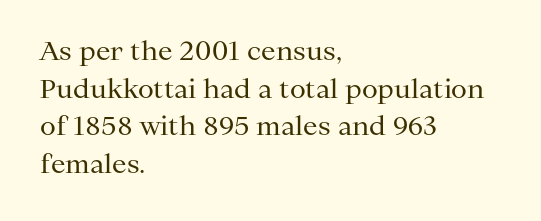
{"italic": "no", "bold": "no", "underline": "no", "align": "left", "line_spacing": "normal", "line_spacing_ratio": 1.45, "letter_spacing": "normal", "letter_spacing_em": 0.0, "glyph_px": 26}
